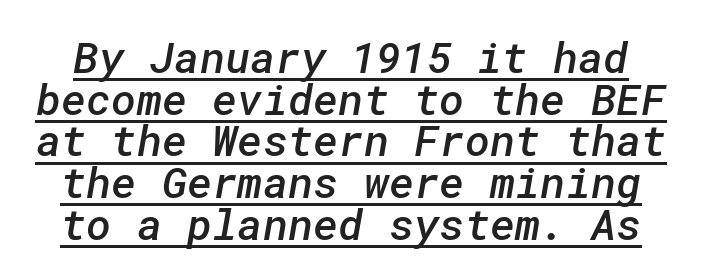
{"serif": "no", "bold": "semi", "weight": "semibold", "width": "normal", "stroke_contrast": "low", "x_height": "medium", "underline": "yes", "line_spacing": "tight", "line_spacing_ratio": 0.97, "letter_spacing": "normal", "letter_spacing_em": 0.0, "glyph_px": 43}
